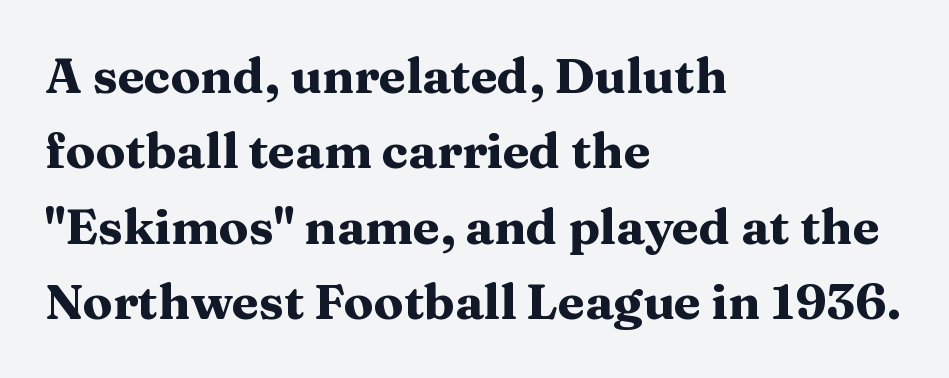
The lettering holds an erect, upright posture throughout. The baseline area is clear. You could not count columns in this text — the font is proportionally spaced. Short and long lines alike share a common starting point at left. Note: serifs present on the glyphs.
